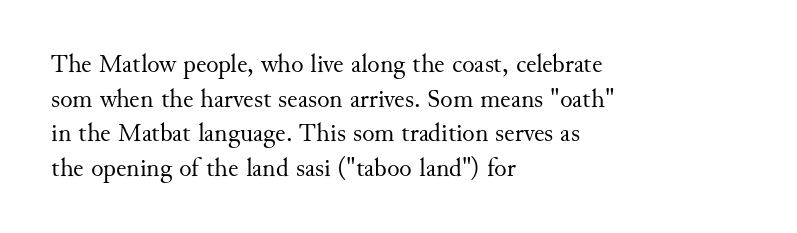
The image shows 26 px text type, upright; set left-aligned, normal line spacing (1.33x), normal letter spacing, not underlined.
